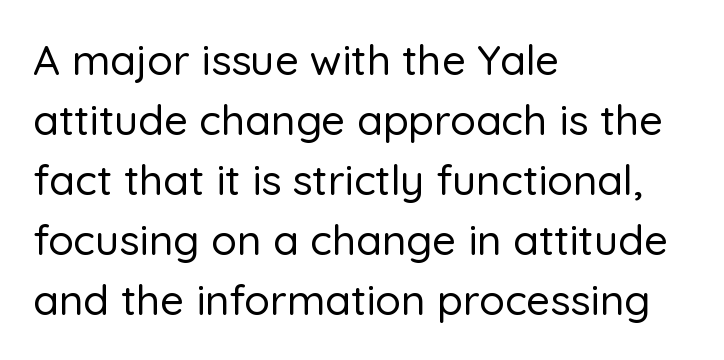
Examine the stroke ends and you'll find no serifs. Standard letterfit; no display-style spreading of the glyphs. Think of a printed novel: that variable character pitch is what you see here. One-word summary of the alignment: left.
